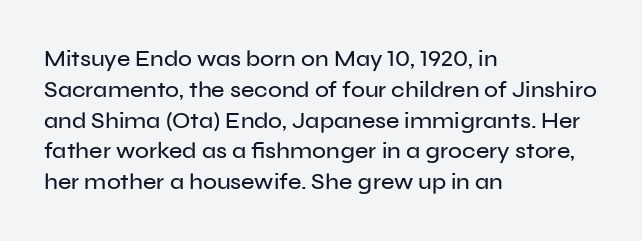
The glyphs are unaccompanied by any horizontal stroke below them. Quick note: not italic, upright. Each word holds together tightly as a unit, with standard inter-letter gaps. The paragraph shown leans on its left margin. Does the leading feel generous? No, just average.
